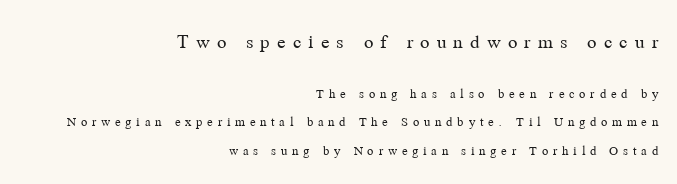
The image shows 21 px text type, upright; set right-aligned, loose line spacing (2.04x), unusually wide letter spacing (+0.34 em), not underlined; the first (top) block is 1.5x larger.
